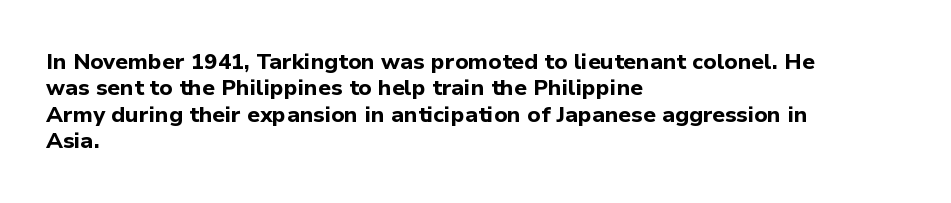
{"italic": "no", "bold": "yes", "underline": "no", "align": "left", "line_spacing_ratio": 1.2, "letter_spacing": "normal", "letter_spacing_em": 0.0, "glyph_px": 22}
